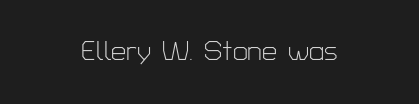
Q: Is the text bold? A: No.
Q: Is the text italic (slanted)? A: No, it is upright.
Q: Is the text underlined? A: No.
Q: How is the paragraph aligned? A: Centered.
Q: Is the spacing between letters normal or unusually wide? A: Normal.
